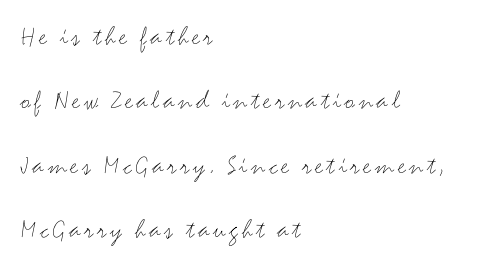
The image shows 28 px light, wide sans-serif type; set left-aligned, loose line spacing (2.3x), not underlined; medium stroke contrast and a small x-height.
